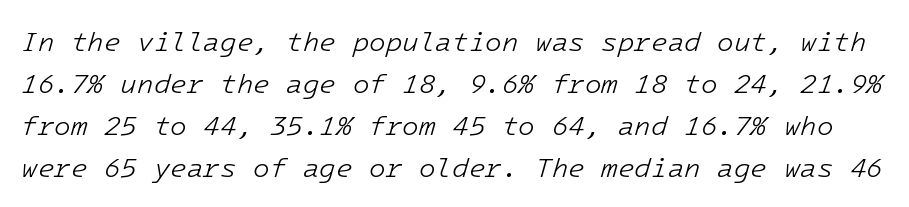
The image shows 27 px text type, italic (leaning right); set normal line spacing (1.56x), normal letter spacing, not underlined.
